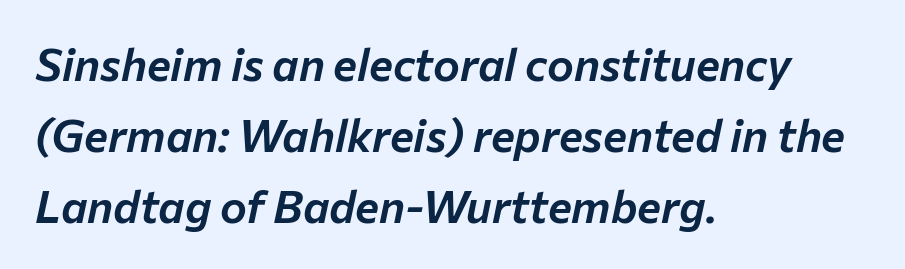
Anything drawn beneath the words? Only blank space. Each line starts at the same left margin while the right side varies. The specimen reads as italic at a glance. Line spacing here is normal. The rendering uses natural spacing where letterforms have individual widths. In terms of letterspacing, this is plain default setting.
